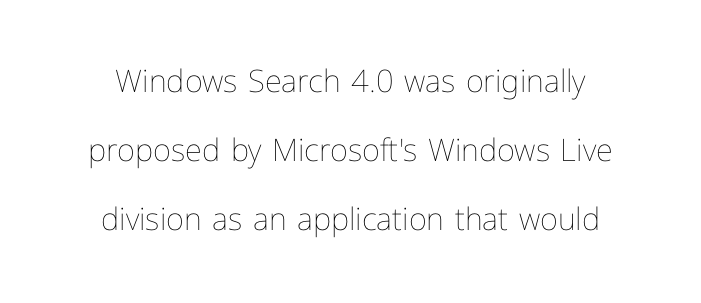
The image shows 31 px thin type, upright; set centered, loose line spacing (2.23x), normal letter spacing, not underlined; low stroke contrast and a medium x-height.
